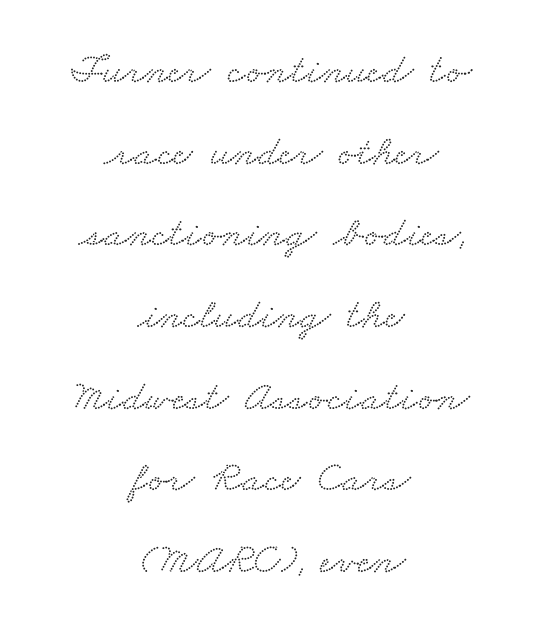
Q: Is the text underlined? A: No.
Q: How is the paragraph aligned? A: Centered.
Q: Is the spacing between letters normal or unusually wide? A: Normal.
Q: Is the spacing between lines tight, normal or loose? A: Loose.
Q: Width (condensed, normal, or wide)? A: Wide.
Q: Stroke contrast? A: Low.
Q: x-height? A: Small.
Q: Monospaced? A: No.
